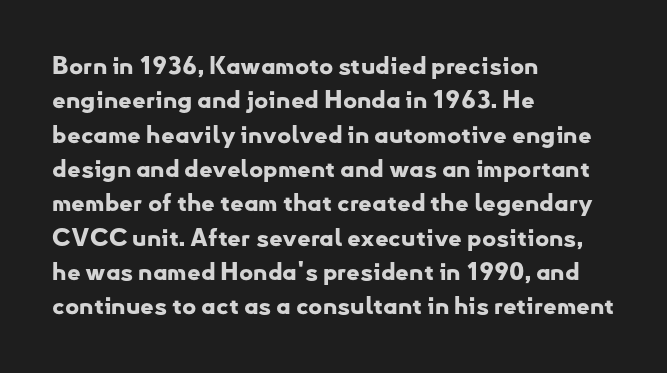
The passage shown is emphatically bold. The space directly below the letters is spotless. Italic? Not at all — the glyphs are vertical. The block of text has a typical density, with ordinary space between rows.
